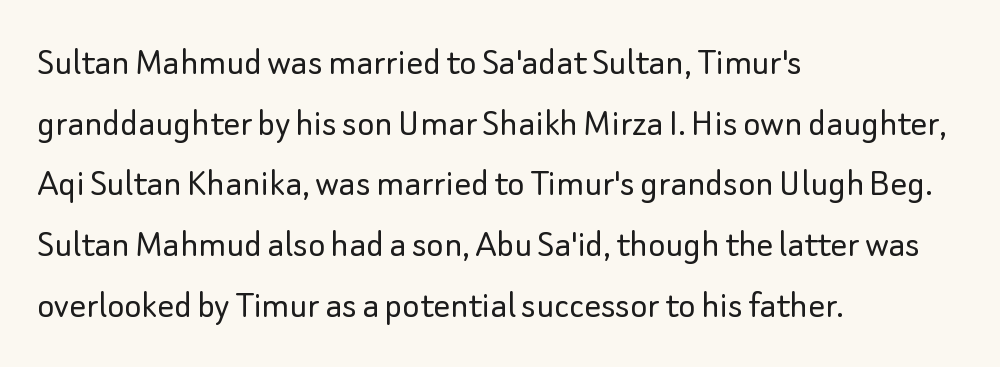
Q: Is the text bold? A: No.
Q: Is the text italic (slanted)? A: No, it is upright.
Q: Is the typeface a serif or a sans-serif typeface? A: Sans-serif.
Q: Is the text underlined? A: No.
Q: How is the paragraph aligned? A: Left-aligned.
Q: Is the spacing between letters normal or unusually wide? A: Normal.
Q: Is the spacing between lines tight, normal or loose? A: Normal.
Q: Width (condensed, normal, or wide)? A: Normal.
Q: Stroke contrast? A: Low.
Q: x-height? A: Small.
Q: Monospaced? A: No.
